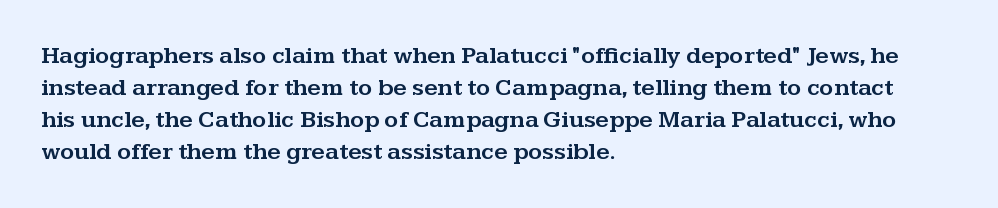
The image shows 24 px text type, upright; set left-aligned, normal line spacing (1.33x), normal letter spacing, not underlined.
